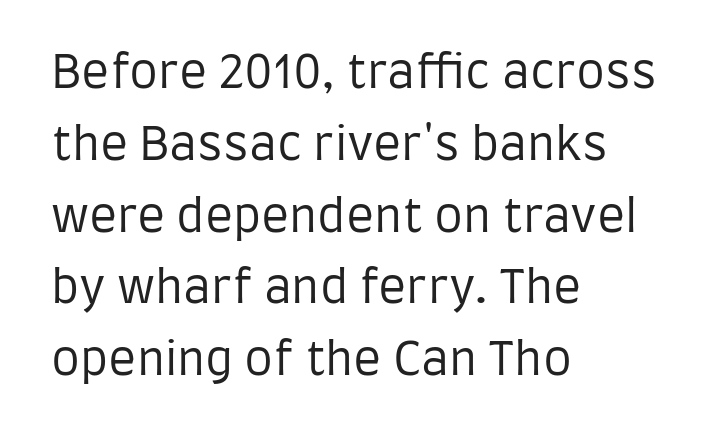
Q: Is the text bold? A: No.
Q: Is the text italic (slanted)? A: No, it is upright.
Q: Is the typeface a serif or a sans-serif typeface? A: Sans-serif.
Q: Is the text underlined? A: No.
Q: How is the paragraph aligned? A: Left-aligned.
Q: Is the spacing between letters normal or unusually wide? A: Normal.
Q: Is the spacing between lines tight, normal or loose? A: Normal.
Q: Width (condensed, normal, or wide)? A: Condensed.
Q: Stroke contrast? A: Low.
Q: x-height? A: Large.
Q: Monospaced? A: No.
